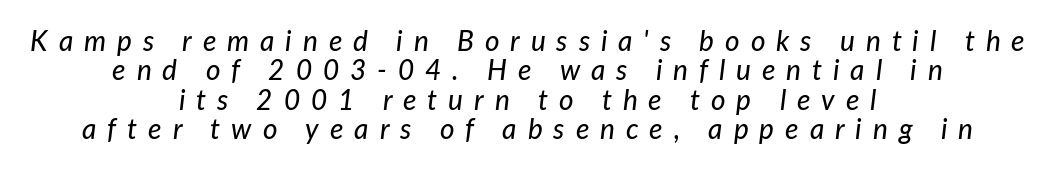
The image shows 28 px text type, italic (leaning right); set centered, tight line spacing (1.05x), unusually wide letter spacing (+0.39 em), not underlined; low stroke contrast and a medium x-height.
